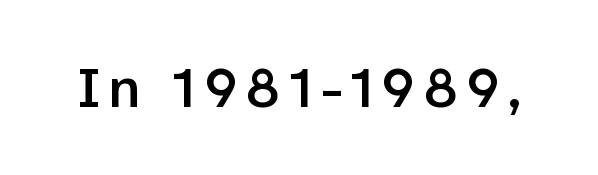
Looks like regular typesetting: each glyph gets only the width it needs. Grotesque or geometric, the face here clearly has no serifs. Italic? Not at all — the glyphs are vertical. Lines of text with bare space underneath.
